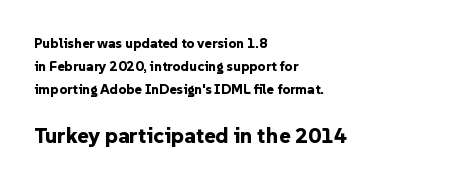
The image shows 22 px bold type, upright; set left-aligned, normal line spacing (1.65x), normal letter spacing, not underlined; the second (bottom) block is 1.57x larger.
